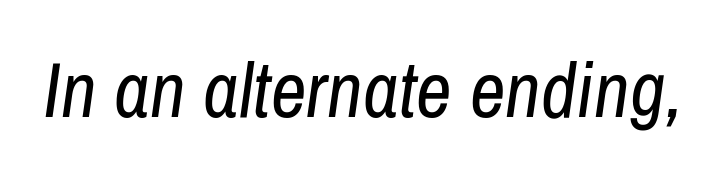
The image shows 78 px regular-weight, condensed type, italic (leaning right); set normal letter spacing, not underlined; low stroke contrast and a medium x-height.
